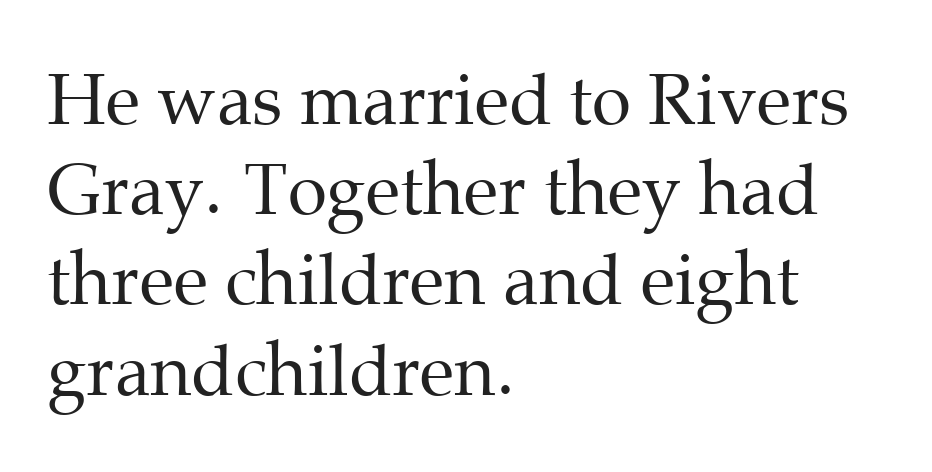
The image shows 71 px regular-weight serif type, upright; set left-aligned, normal line spacing (1.27x), normal letter spacing, not underlined; medium stroke contrast and a medium x-height.
